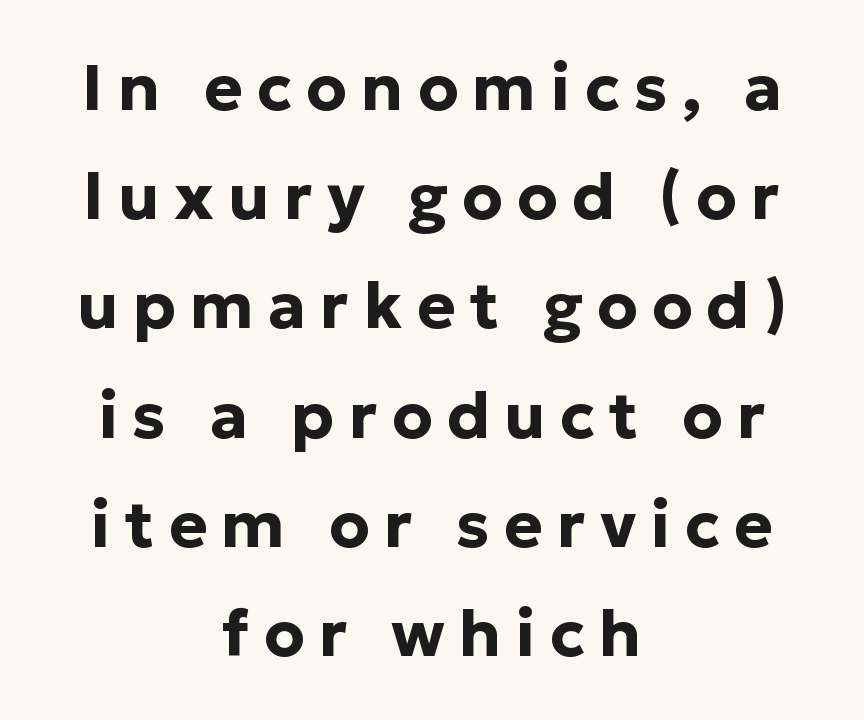
The image shows 65 px bold sans-serif type, upright; set centered, normal line spacing (1.68x), unusually wide letter spacing (+0.22 em), not underlined; low stroke contrast and a medium x-height.
